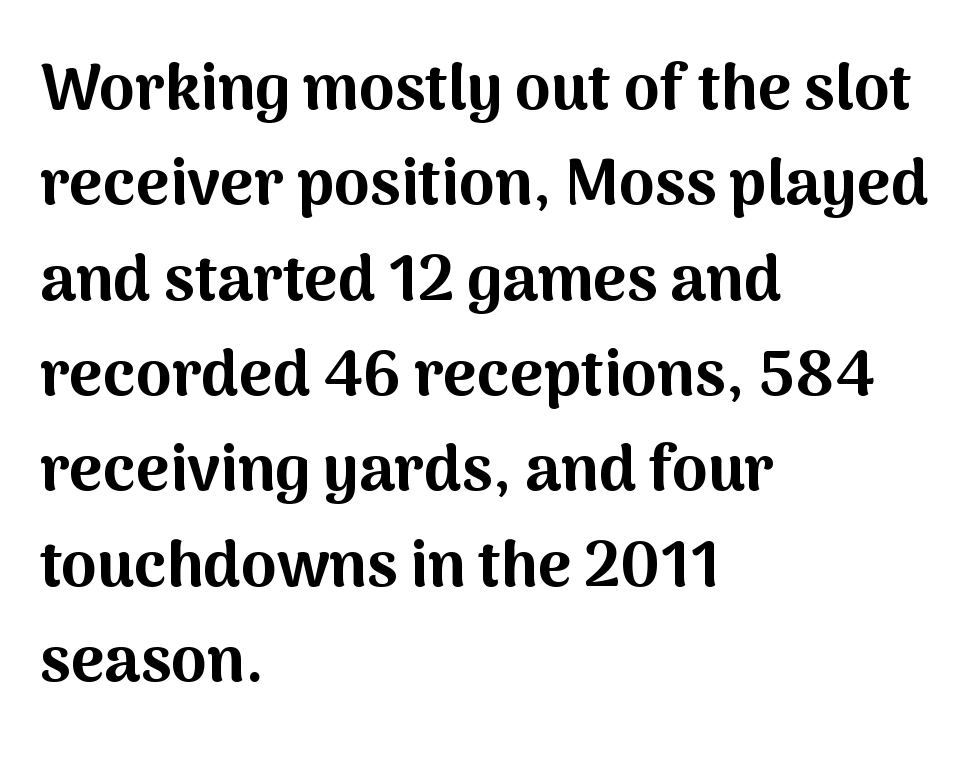
The letters sit at their default tracking, neither squeezed nor spread. Honestly, there is no underline to notice here at all. Varying glyph widths throughout — classic text-font behaviour. Is the block centered? No — it sits flush against the left margin.
